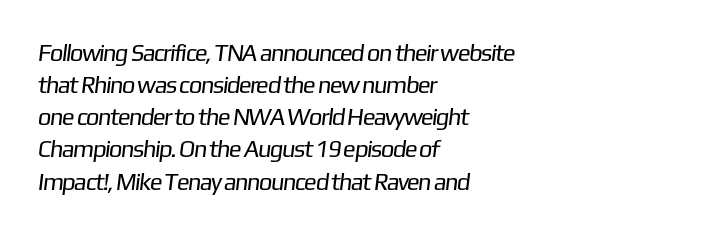
Q: Is the text bold? A: No.
Q: Is the text underlined? A: No.
Q: How is the paragraph aligned? A: Left-aligned.
Q: Is the spacing between letters normal or unusually wide? A: Normal.
Q: Is the spacing between lines tight, normal or loose? A: Normal.
